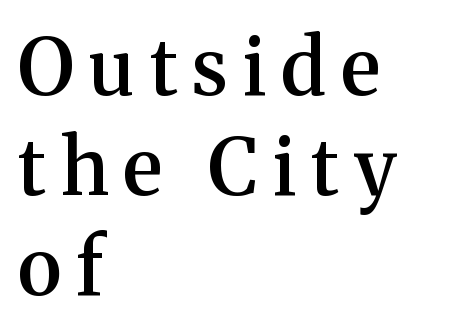
{"serif": "yes", "italic": "no", "bold": "semi", "weight": "semibold", "width": "normal", "stroke_contrast": "medium", "x_height": "medium", "monospaced": "no", "underline": "no", "align": "left", "line_spacing": "normal", "line_spacing_ratio": 1.28, "glyph_px": 78}
